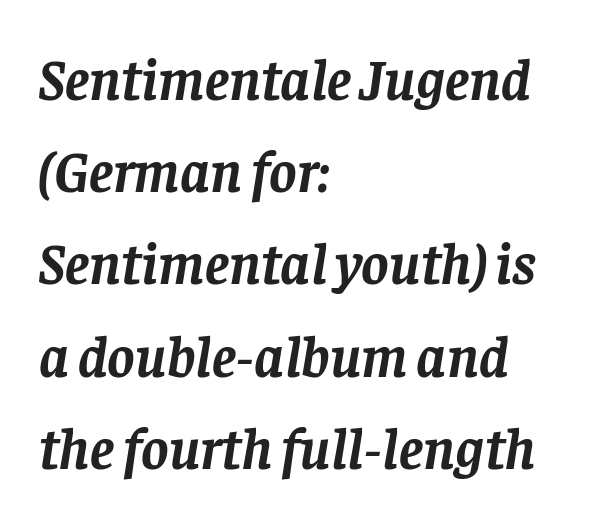
Alignment: flush left. These lines are rendered in a variable-pitch font. Glyph-to-glyph distance matches everyday printed text. Stroke terminals: seriffed.
